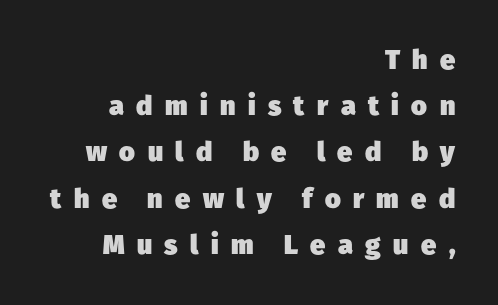
The image shows 27 px bold type; set right-aligned, line spacing 1.71x, unusually wide letter spacing (+0.46 em), not underlined.
